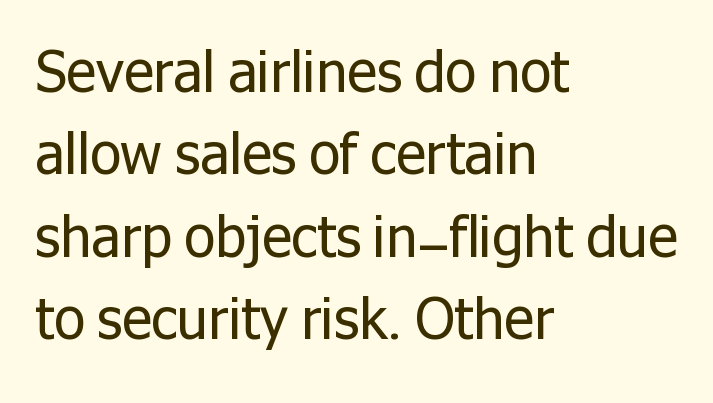
{"serif": "no", "italic": "no", "bold": "no", "weight": "regular", "width": "normal", "stroke_contrast": "low", "x_height": "medium", "monospaced": "no", "underline": "no", "align": "left", "line_spacing": "normal", "line_spacing_ratio": 1.47, "letter_spacing": "normal", "letter_spacing_em": 0.0, "glyph_px": 56}
